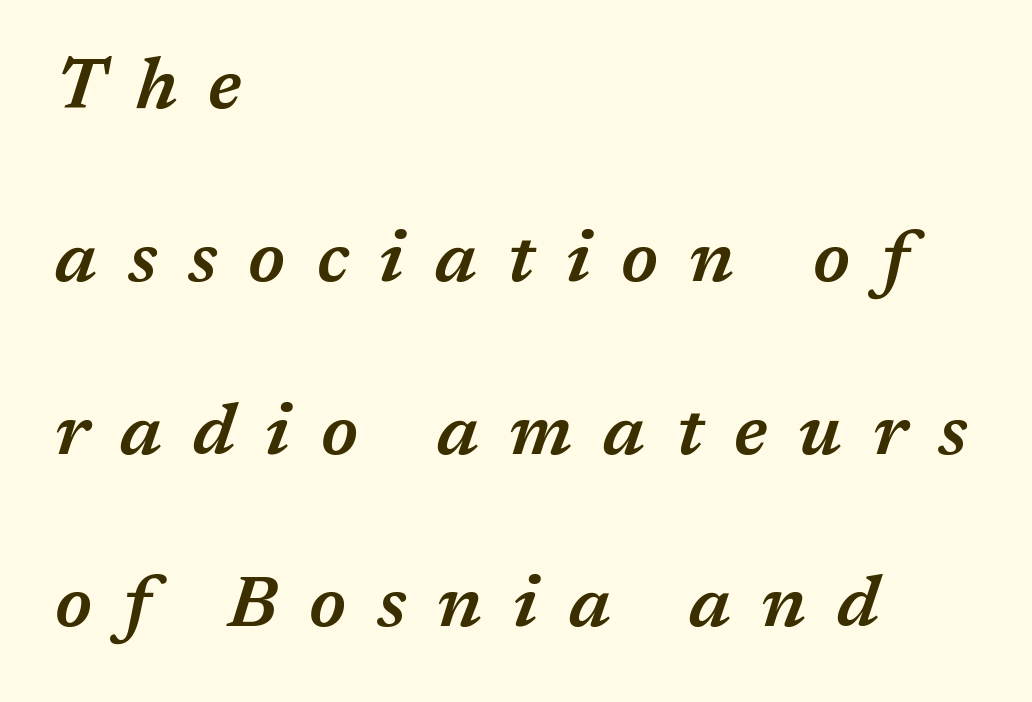
The typesetting leans somewhat heavy: a semibold. The axis of the letterforms is tilted away from vertical. Words appear elongated and porous because spacing is wide. A student would call this left alignment; a typographer would say flush left, rag right. Each row of text sits above clean, open space.
